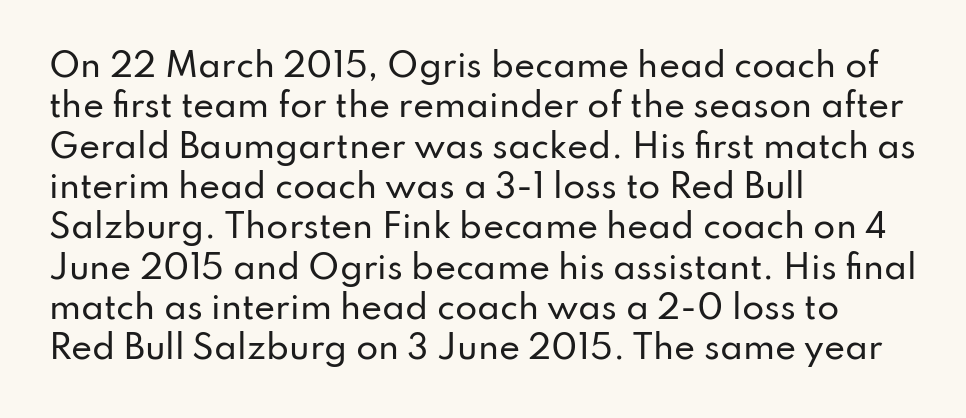
The letterforms sit shoulder to shoulder at normal distance. Is the block centered? No — it sits flush against the left margin. No italicization has been applied; the sample stays upright. The zone under the glyphs is completely vacant. This sample uses a sans-serif face.
